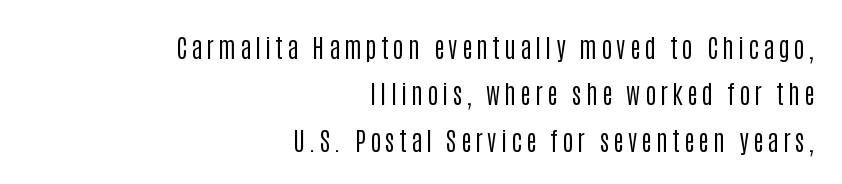
{"italic": "no", "bold": "no", "underline": "no", "align": "right", "line_spacing_ratio": 1.78, "glyph_px": 26}
